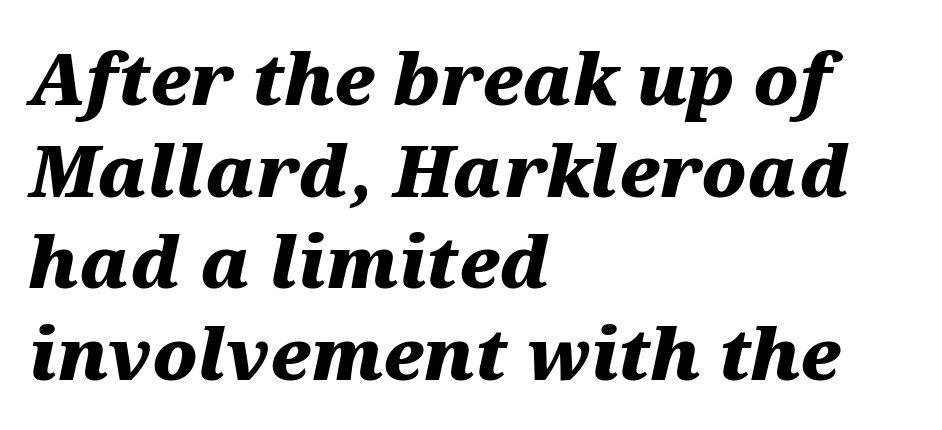
Q: Is the text bold? A: Yes.
Q: Is the text italic (slanted)? A: Yes, it leans right by about 12 degrees.
Q: Is the text underlined? A: No.
Q: How is the paragraph aligned? A: Left-aligned.
Q: Is the spacing between letters normal or unusually wide? A: Normal.
Q: Is the spacing between lines tight, normal or loose? A: Normal.
Q: Width (condensed, normal, or wide)? A: Wide.
Q: Stroke contrast? A: Medium.
Q: x-height? A: Medium.
Q: Monospaced? A: No.
